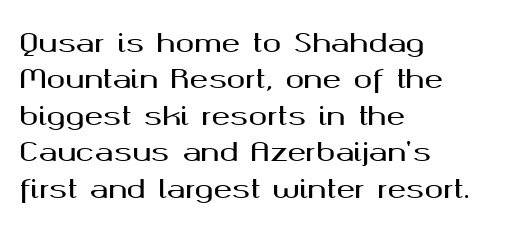
Q: Is the text italic (slanted)? A: No, it is upright.
Q: Is the text underlined? A: No.
Q: How is the paragraph aligned? A: Left-aligned.
Q: Is the spacing between letters normal or unusually wide? A: Normal.
Q: Is the spacing between lines tight, normal or loose? A: Normal.
